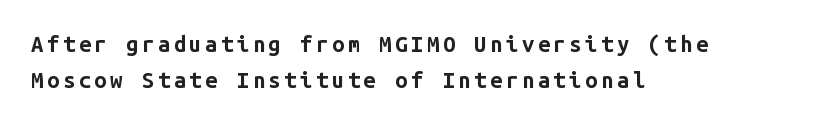
{"italic": "no", "bold": "yes", "underline": "no", "align": "left", "line_spacing": "normal", "line_spacing_ratio": 1.62, "glyph_px": 22}
